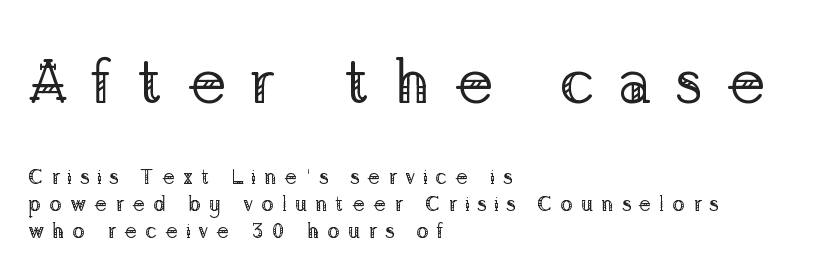
The image shows 63 px regular-weight serif type, upright; set left-aligned, normal line spacing (1.28x), unusually wide letter spacing (+0.37 em), not underlined; the first (top) block is 3.0x larger; low stroke contrast and a medium x-height.
